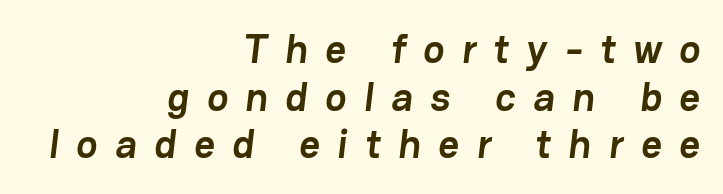
Honestly, there is no underline to notice here at all. Do the characters align in a grid? No, the font is proportional. This is sans-serif lettering, the kind often seen on screens and signage. This rendering widens character spacing well past its baseline value.
